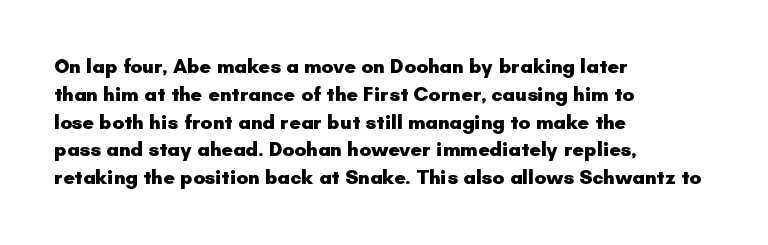
Is there any slant? The stems are plumb. Notice how thick the strokes are: this is what a full bold looks like. The vertical gap from one line to the next is medium. Leftover space on each line is placed entirely after the last word. The zone under the glyphs is completely vacant.
